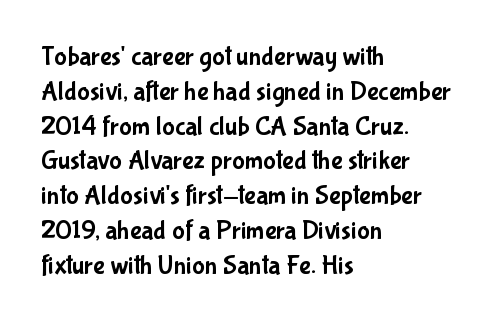
The image shows 27 px text type, upright; set left-aligned, normal line spacing (1.29x), normal letter spacing, not underlined.
